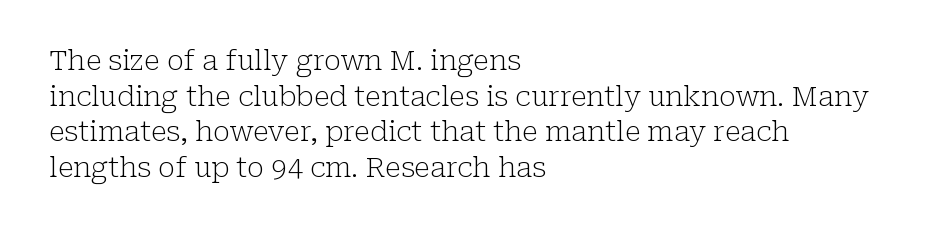
Vertical stems look standard width or narrower in stroke. Line beginnings align vertically; line endings do not. Spacing verdict: proportional, widths tailored to each character. The strip under each line holds only bare page. Old-style or modern, the face here clearly has serifs. Default kerning and tracking; the words read as compact shapes.
